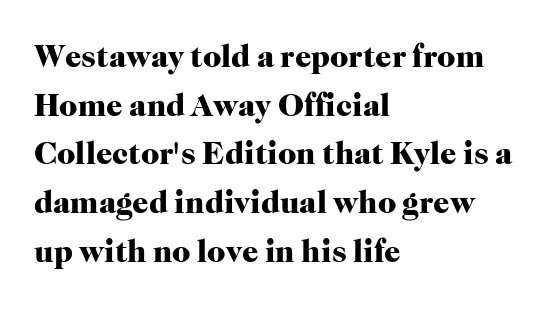
Q: Is the text bold? A: Yes.
Q: Is the text italic (slanted)? A: No, it is upright.
Q: Is the typeface a serif or a sans-serif typeface? A: Serif.
Q: Is the text underlined? A: No.
Q: How is the paragraph aligned? A: Left-aligned.
Q: Is the spacing between letters normal or unusually wide? A: Normal.
Q: Is the spacing between lines tight, normal or loose? A: Normal.
Q: Width (condensed, normal, or wide)? A: Normal.
Q: Stroke contrast? A: High.
Q: x-height? A: Medium.
Q: Monospaced? A: No.
